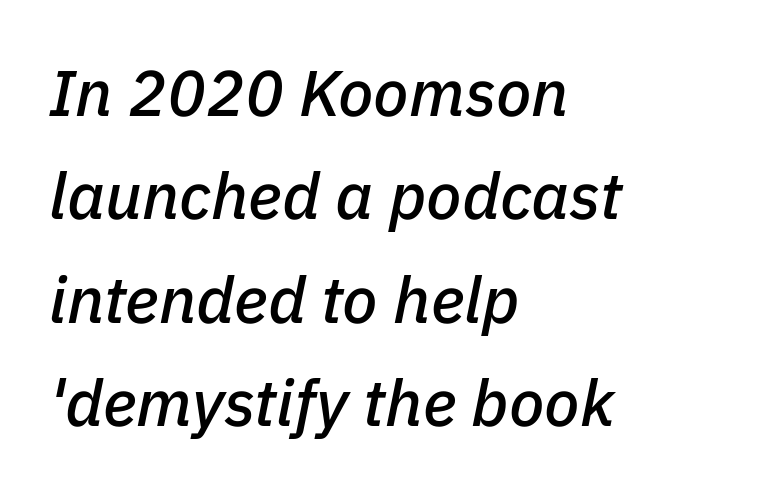
Every row of glyphs begins at an identical x-position on the left. If you measured baseline to baseline, you'd find a middling distance. Designer's note — italics engaged. Nothing unusual about the tracking: characters are spaced as the font intends. Varying glyph widths throughout — classic text-font behaviour. Decoration check: the copy has no underline.
